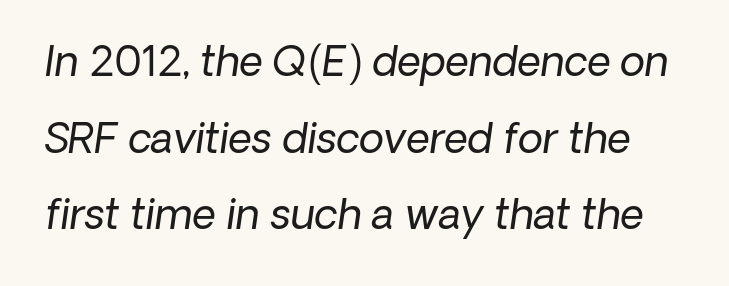
Q: Is the text bold? A: No.
Q: Is the typeface a serif or a sans-serif typeface? A: Sans-serif.
Q: Is the text underlined? A: No.
Q: Is the spacing between letters normal or unusually wide? A: Normal.
Q: Width (condensed, normal, or wide)? A: Normal.
Q: Stroke contrast? A: Low.
Q: x-height? A: Medium.
Q: Monospaced? A: No.
